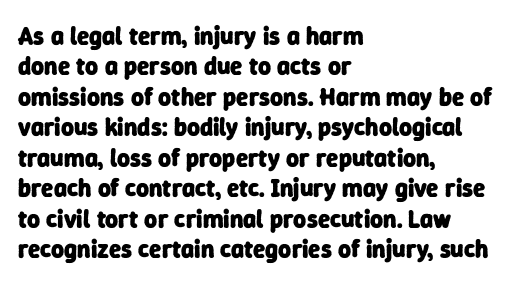
{"bold": "yes", "underline": "no", "align": "left", "line_spacing_ratio": 1.22, "letter_spacing": "normal", "letter_spacing_em": 0.0, "glyph_px": 25}
